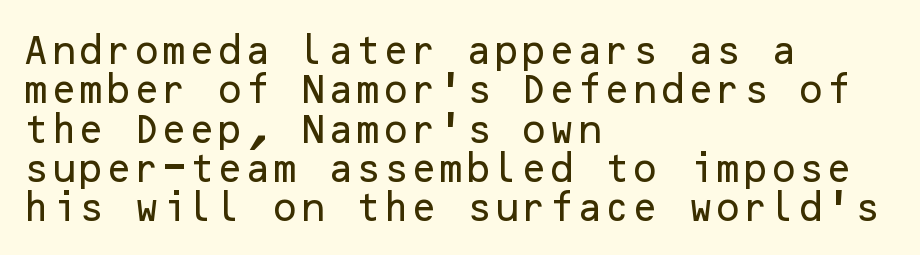
The image shows 32 px sans-serif type, upright; set left-aligned, line spacing 1.23x, normal letter spacing, not underlined; low stroke contrast and a medium x-height.
